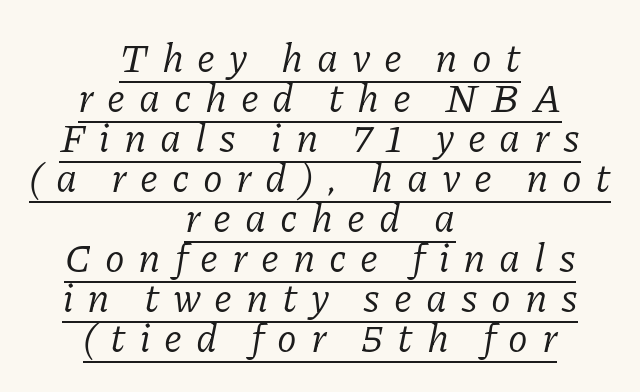
The typesetter has applied underlining to the passage shown. Short and long lines alike share a common midpoint. You could not count columns in this text — the font is proportionally spaced. Stems here are at most as thick as an everyday book face. Old-style or modern, the face here clearly has serifs. Designer's note — italics engaged.
